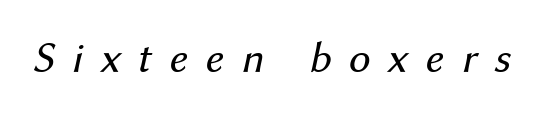
Display-style spreading of the glyphs; the letterfit is very open. In terms of posture, this sample is oblique. The strokes are not fattened; the text isn't bold. Spacing verdict: proportional, widths tailored to each character.
